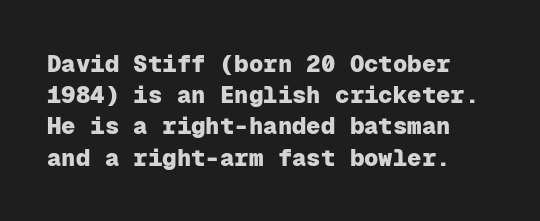
The image shows 24 px bold type, upright; set normal line spacing (1.3x), normal letter spacing, not underlined.
